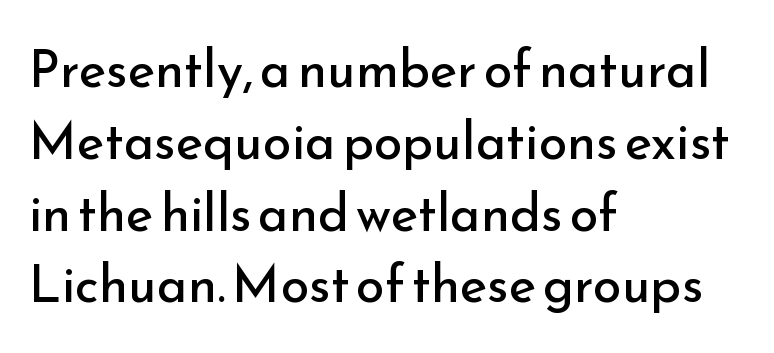
Short and long lines alike share a common starting point at left. The strip under each line holds only bare page. Is the type heavy? It reads as light-to-regular instead. If you drew a line through each stem, it would be perfectly vertical. Horizontal bands of white between lines are of average thickness. These lines are rendered in a variable-pitch font.
